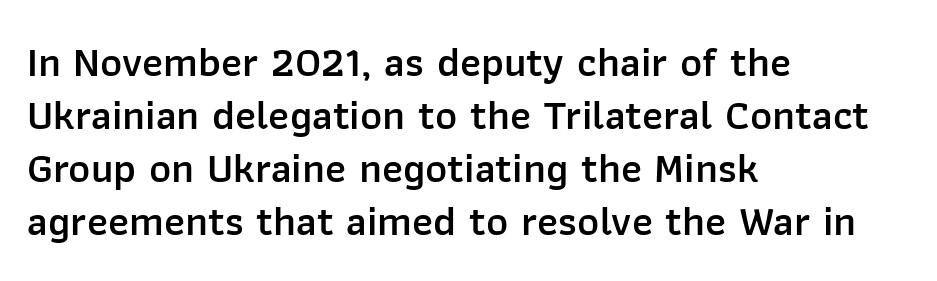
Q: Is the text bold? A: Semi-bold.
Q: Is the text italic (slanted)? A: No, it is upright.
Q: Is the typeface a serif or a sans-serif typeface? A: Sans-serif.
Q: Is the text underlined? A: No.
Q: How is the paragraph aligned? A: Left-aligned.
Q: Is the spacing between letters normal or unusually wide? A: Normal.
Q: Is the spacing between lines tight, normal or loose? A: Normal.
Q: Width (condensed, normal, or wide)? A: Normal.
Q: Stroke contrast? A: Low.
Q: x-height? A: Medium.
Q: Monospaced? A: No.
